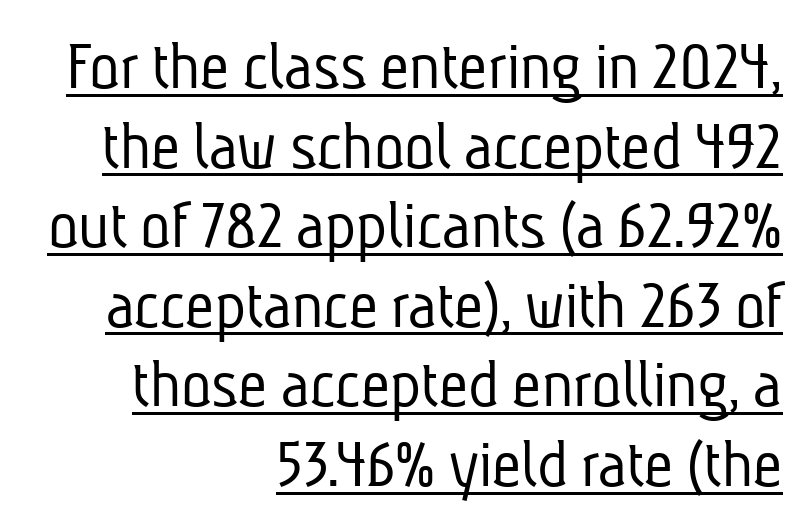
The image shows 71 px light, condensed sans-serif type; set right-aligned, tight line spacing (1.12x), normal letter spacing, underlined; low stroke contrast and a medium x-height.
